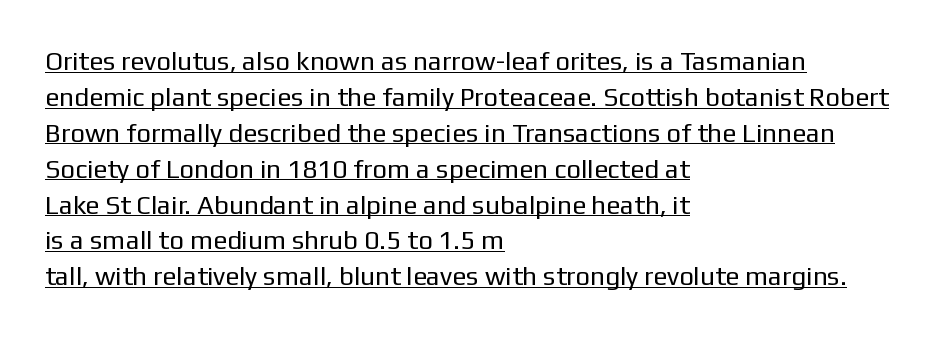
Q: Is the text bold? A: No.
Q: Is the text italic (slanted)? A: No, it is upright.
Q: Is the text underlined? A: Yes.
Q: How is the paragraph aligned? A: Left-aligned.
Q: Is the spacing between letters normal or unusually wide? A: Normal.
Q: Is the spacing between lines tight, normal or loose? A: Normal.
